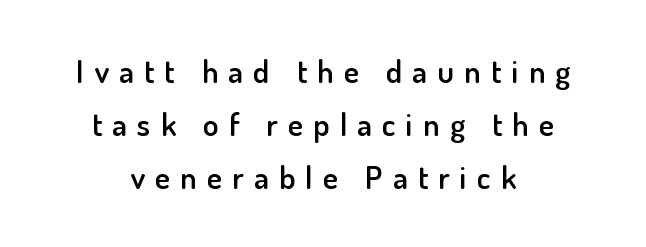
Q: Is the text bold? A: Semi-bold.
Q: Is the text italic (slanted)? A: No, it is upright.
Q: Is the typeface a serif or a sans-serif typeface? A: Sans-serif.
Q: Is the text underlined? A: No.
Q: How is the paragraph aligned? A: Centered.
Q: Is the spacing between letters normal or unusually wide? A: Unusually wide.
Q: Is the spacing between lines tight, normal or loose? A: Normal.
Q: Width (condensed, normal, or wide)? A: Normal.
Q: Stroke contrast? A: Low.
Q: x-height? A: Small.
Q: Monospaced? A: No.
